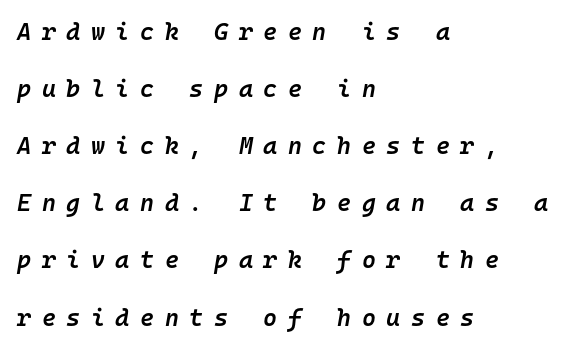
Q: Is the text bold? A: Semi-bold.
Q: Is the text italic (slanted)? A: Yes, it leans right by about 10 degrees.
Q: Is the text underlined? A: No.
Q: How is the paragraph aligned? A: Left-aligned.
Q: Is the spacing between letters normal or unusually wide? A: Unusually wide.
Q: Is the spacing between lines tight, normal or loose? A: Loose.
